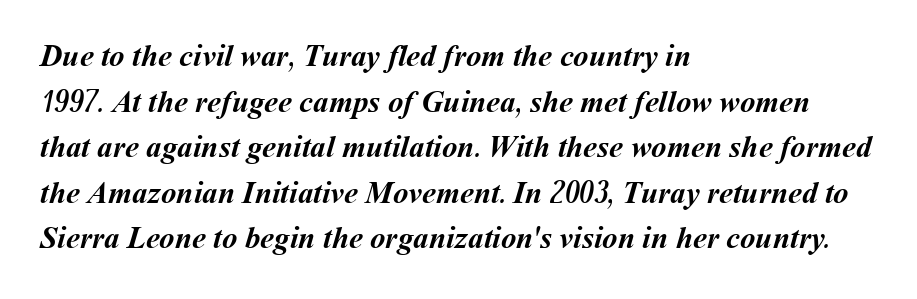
{"bold": "yes", "weight": "semibold", "width": "normal", "stroke_contrast": "medium", "x_height": "medium", "monospaced": "no", "underline": "no", "align": "left", "line_spacing": "normal", "line_spacing_ratio": 1.47, "letter_spacing": "normal", "letter_spacing_em": 0.0, "glyph_px": 31}
